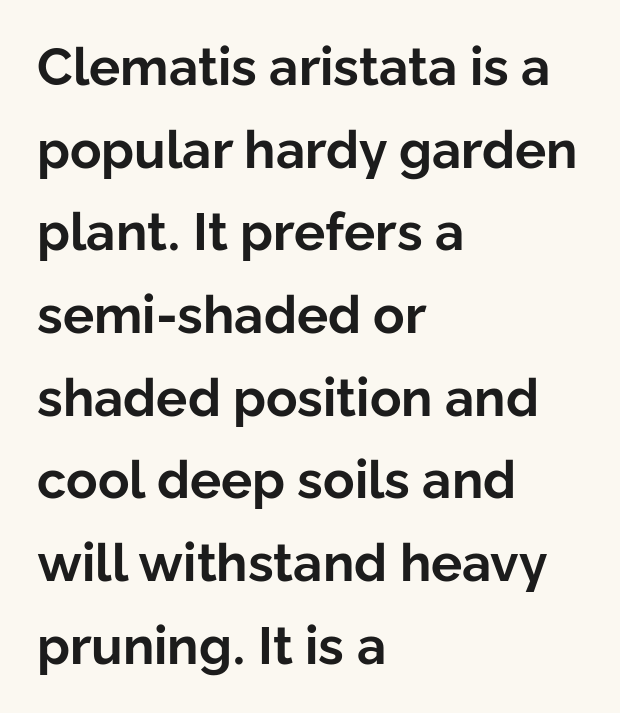
Q: Is the text bold? A: Yes.
Q: Is the text italic (slanted)? A: No, it is upright.
Q: Is the typeface a serif or a sans-serif typeface? A: Sans-serif.
Q: Is the text underlined? A: No.
Q: How is the paragraph aligned? A: Left-aligned.
Q: Is the spacing between letters normal or unusually wide? A: Normal.
Q: Is the spacing between lines tight, normal or loose? A: Normal.
Q: Width (condensed, normal, or wide)? A: Normal.
Q: Stroke contrast? A: Low.
Q: x-height? A: Medium.
Q: Monospaced? A: No.
